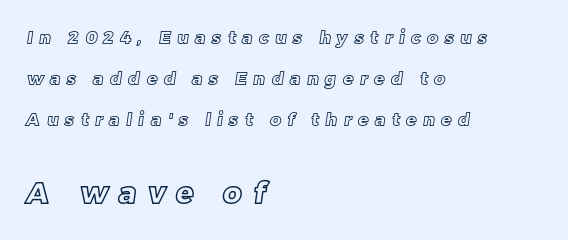
{"width": "normal", "x_height": "large", "monospaced": "no", "underline": "no", "align": "left", "line_spacing": "loose", "line_spacing_ratio": 2.42, "letter_spacing": "wide", "letter_spacing_em": 0.39, "larger_block": "second", "size_ratio": 1.71, "glyph_px": 29}
